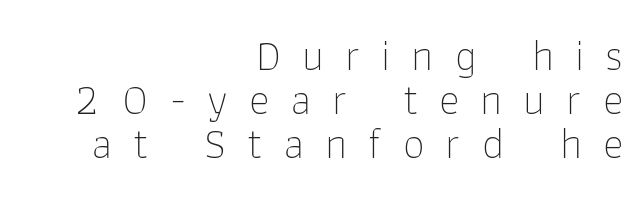
{"serif": "no", "italic": "no", "bold": "no", "weight": "thin", "width": "normal", "stroke_contrast": "low", "x_height": "medium", "monospaced": "no", "underline": "no", "align": "right", "line_spacing": "tight", "line_spacing_ratio": 1.0, "letter_spacing": "wide", "letter_spacing_em": 0.48, "glyph_px": 44}
